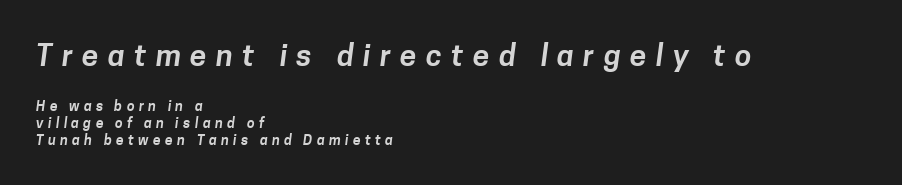
The designer went with a sans here, leaving each stem footless. Size hierarchy here favors the leading block over the trailing one. Spacing between characters has been opened up far beyond the box default. Letters rest on an invisible, unmarked baseline. Think of a printed novel: that variable character pitch is what you see here.
